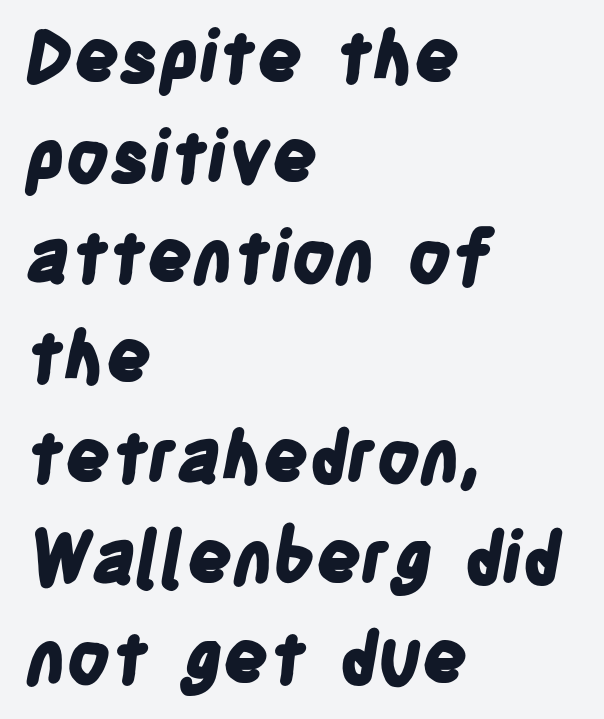
A student would call this left alignment; a typographer would say flush left, rag right. Successive baselines arrive at the customary interval. This sample uses a sans-serif face. The space beneath each line is pristine and unruled.
